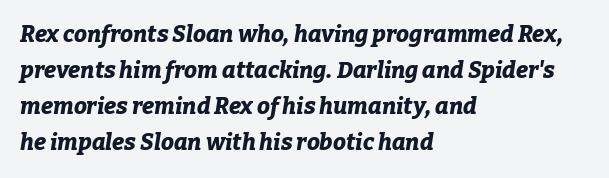
{"italic": "yes", "lean": "right", "slant_degrees": 9, "bold": "yes", "underline": "no", "align": "left", "line_spacing": "normal", "line_spacing_ratio": 1.57, "letter_spacing": "normal", "letter_spacing_em": 0.0, "glyph_px": 23}
